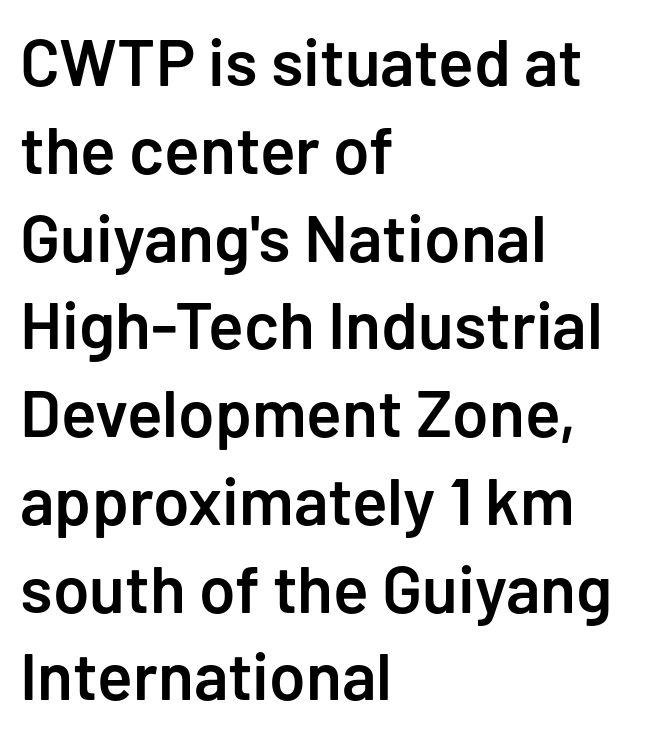
The image shows 66 px semibold sans-serif type, upright; set left-aligned, normal line spacing (1.33x), normal letter spacing, not underlined; low stroke contrast and a medium x-height.
